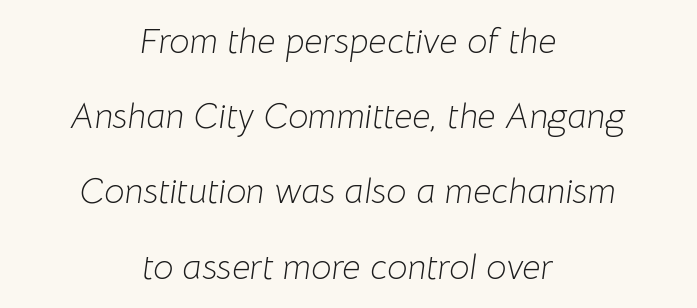
{"italic": "yes", "lean": "right", "slant_degrees": 8, "bold": "no", "weight": "light", "width": "normal", "stroke_contrast": "low", "x_height": "medium", "monospaced": "no", "underline": "no", "align": "center", "line_spacing": "loose", "line_spacing_ratio": 2.09, "letter_spacing": "normal", "letter_spacing_em": 0.0, "glyph_px": 36}
